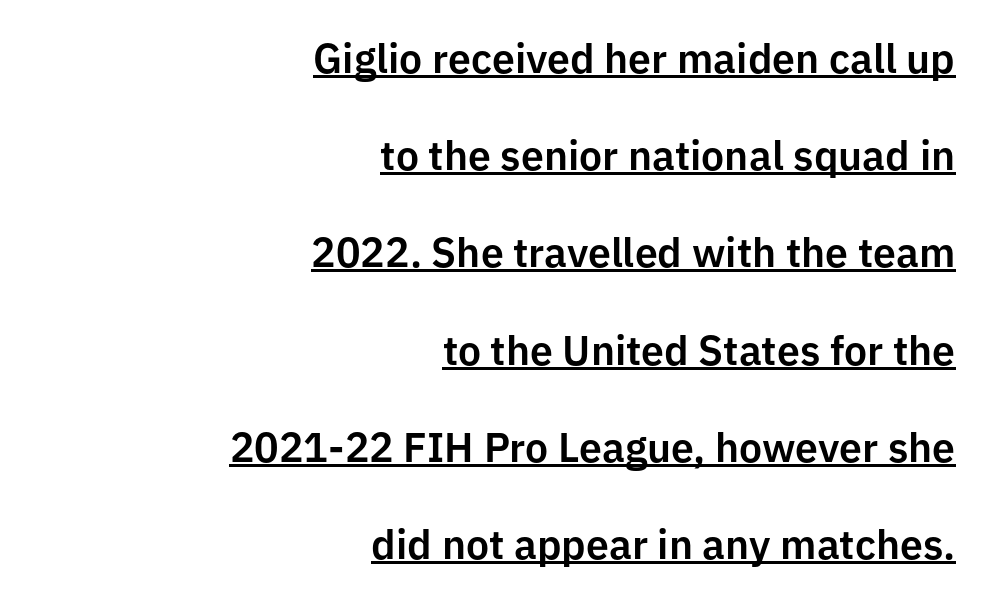
The image shows 41 px sans-serif type, upright; set right-aligned, loose line spacing (2.37x), normal letter spacing, underlined; low stroke contrast and a medium x-height.
